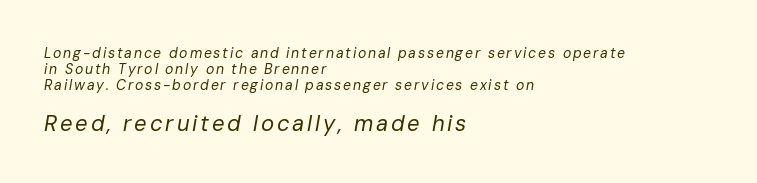
On a weight scale, this lands at 450 or below. The passage shown is not underscored anywhere. Small over large — that's the arrangement of the two blocks here. Whoever set this chose condensed vertical rhythm over breathing room. Quick note: italic.
